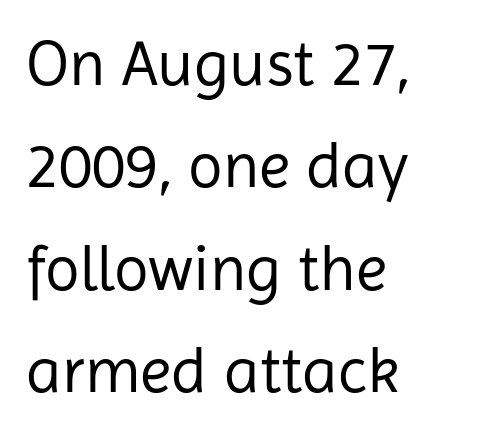
Q: Is the text bold? A: No.
Q: Is the text italic (slanted)? A: No, it is upright.
Q: Is the typeface a serif or a sans-serif typeface? A: Sans-serif.
Q: Is the text underlined? A: No.
Q: How is the paragraph aligned? A: Left-aligned.
Q: Is the spacing between letters normal or unusually wide? A: Normal.
Q: Is the spacing between lines tight, normal or loose? A: Normal.
Q: Width (condensed, normal, or wide)? A: Normal.
Q: Stroke contrast? A: Low.
Q: x-height? A: Medium.
Q: Monospaced? A: No.
